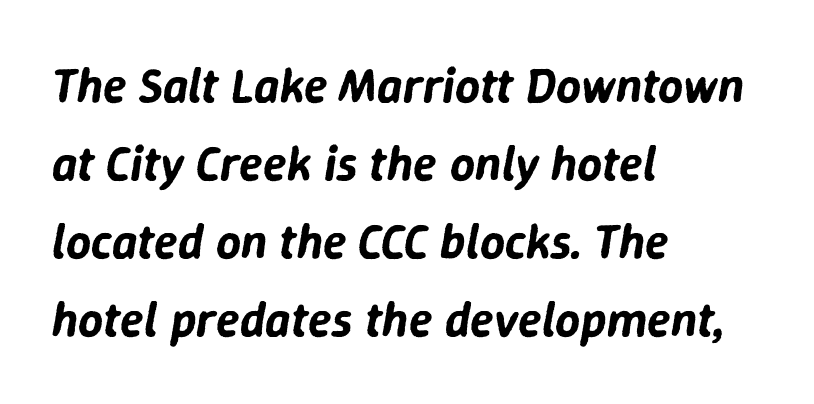
{"italic": "yes", "lean": "right", "slant_degrees": 9, "width": "normal", "stroke_contrast": "low", "x_height": "medium", "monospaced": "no", "underline": "no", "align": "left", "line_spacing": "normal", "line_spacing_ratio": 1.59, "letter_spacing": "normal", "letter_spacing_em": 0.0, "glyph_px": 49}
